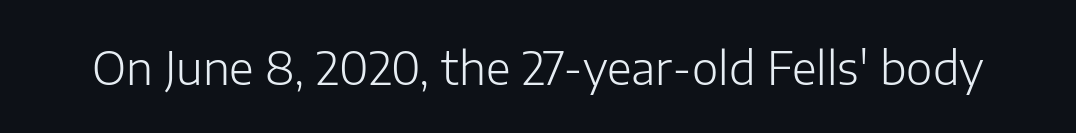
The text was rendered using a sans face with plain stroke endings. Tracking value appears to be zero — textbook default spacing. The cut favours lightness, reaching ordinary text weight at its darkest. This is the regular roman posture of the typeface. Spacing verdict: proportional, widths tailored to each character.
